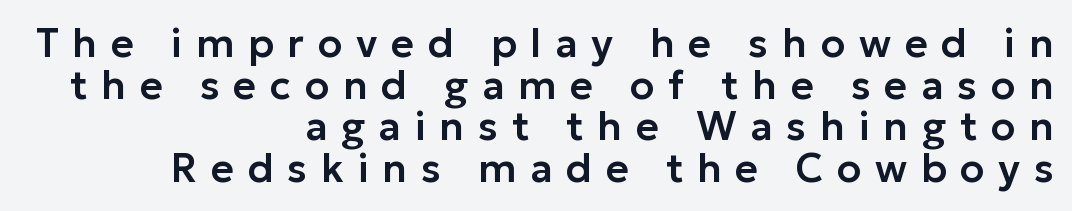
The image shows 40 px sans-serif type, upright; set right-aligned, tight line spacing (1.04x), unusually wide letter spacing (+0.34 em), not underlined; low stroke contrast and a medium x-height.
